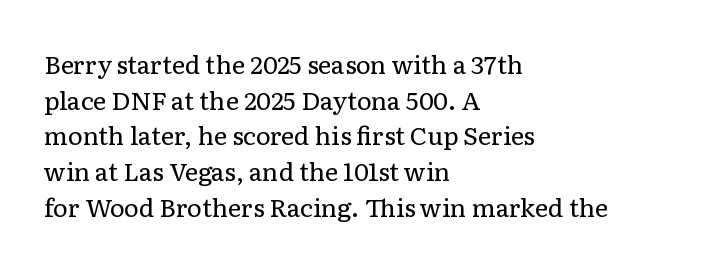
Q: Is the text bold? A: No.
Q: Is the text italic (slanted)? A: No, it is upright.
Q: Is the text underlined? A: No.
Q: How is the paragraph aligned? A: Left-aligned.
Q: Is the spacing between letters normal or unusually wide? A: Normal.
Q: Is the spacing between lines tight, normal or loose? A: Normal.
